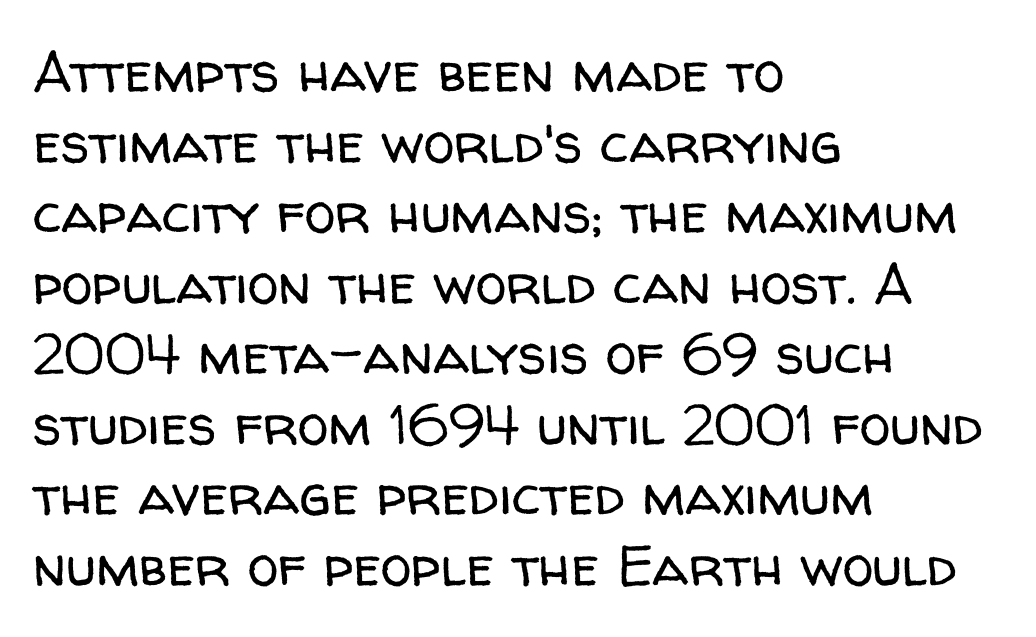
Inter-character spacing is left at the font's built-in metrics. The letters advance in unequal steps, a hallmark of proportional type. Stroke mass is kept to a normal reading level or below. Quick note: underline off. The face used here is a sans, in the tradition of grotesques and geometrics.
